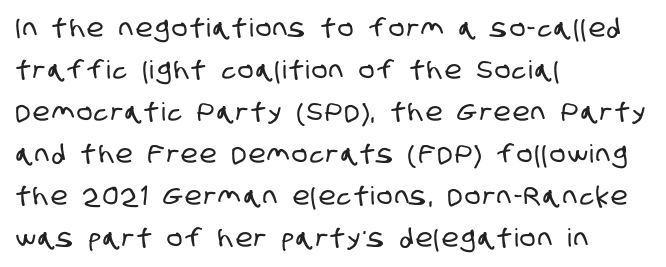
The image shows 25 px text type; set left-aligned, normal line spacing (1.68x), not underlined.
